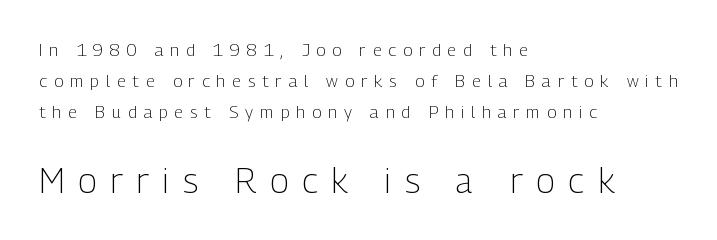
No feet cap the strokes, marking this as sans-serif type. Letter spacing: wide. If you drew a ruler down the left edge, every line would touch it. Varying glyph widths throughout — classic text-font behaviour. Ordinary non-slanted type is in use.
